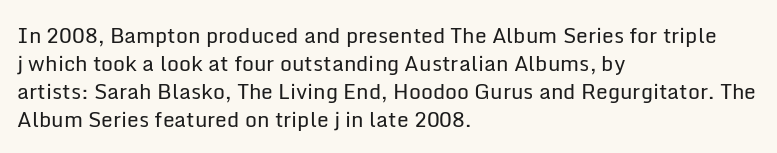
The paragraph has a hard left edge and a soft right edge. Rows of type keep a routine distance in the vertical direction. The letters sit at their default tracking, neither squeezed nor spread. Posture: vertical.
